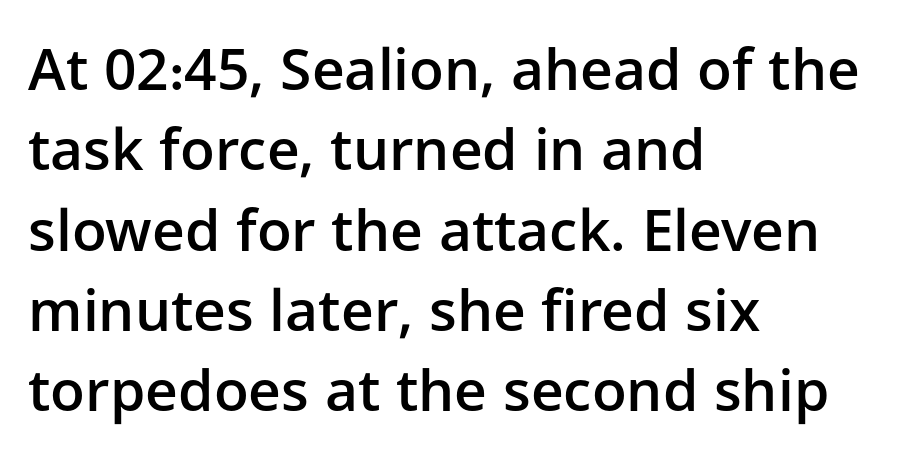
Decoration check: the copy has no underline. Classification — sans serif. The passage shown is semibold, sitting just below true bold. Varying glyph widths throughout — classic text-font behaviour. Notice how the stems are strictly vertical — no italics here.
